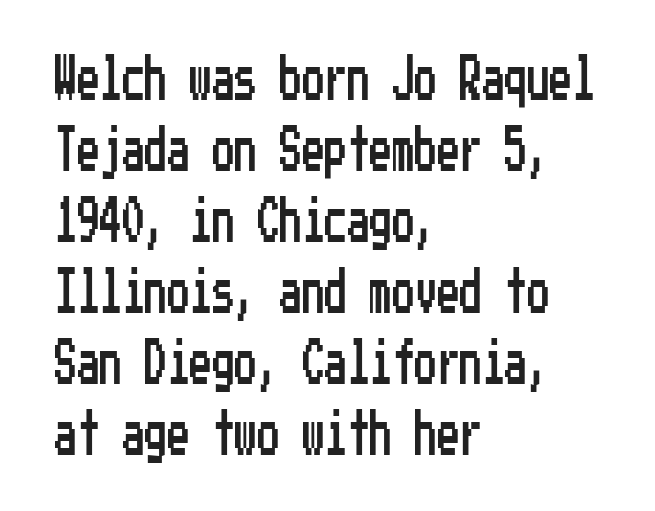
The image shows 45 px condensed sans-serif type, upright; set left-aligned, normal line spacing (1.58x), normal letter spacing, not underlined; low stroke contrast and a medium x-height.
